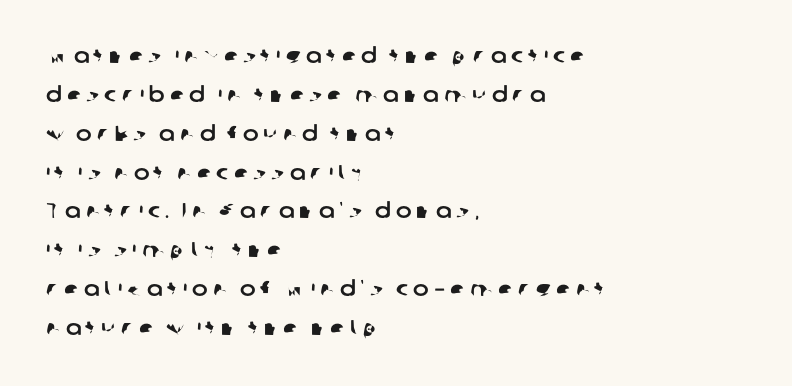
{"underline": "no", "align": "left", "line_spacing_ratio": 1.85, "letter_spacing": "wide", "letter_spacing_em": 0.24, "glyph_px": 21}
